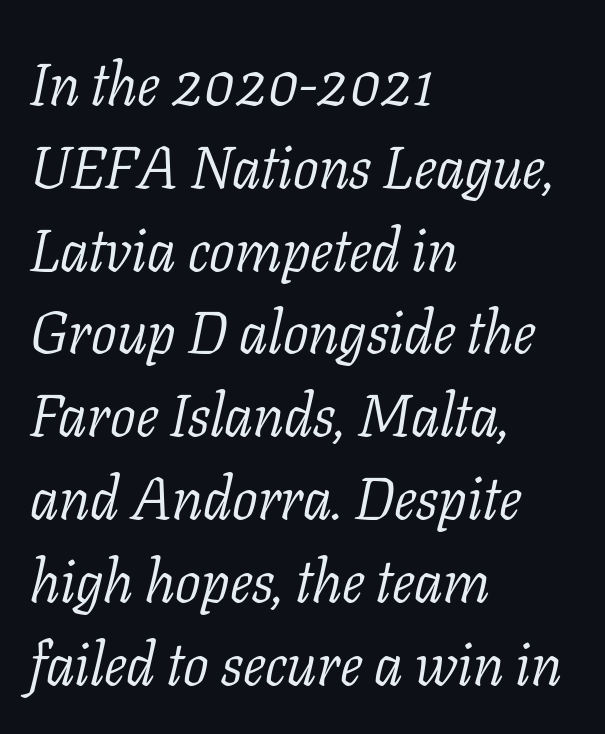
The whole block is typeset with a tilt. A quiet, ordinary-to-light weight characterises the typeface. What kind of face is this? One with serifs. The face used here is proportionally spaced, like ordinary book or web type. Nobody drew a line under any word here. The rendering keeps characters at their native spacing.
